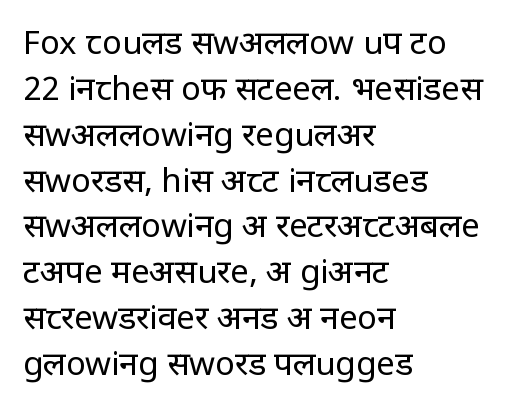
Q: Is the text bold? A: No.
Q: Is the text italic (slanted)? A: No, it is upright.
Q: Is the typeface a serif or a sans-serif typeface? A: Sans-serif.
Q: Is the text underlined? A: No.
Q: How is the paragraph aligned? A: Left-aligned.
Q: Is the spacing between letters normal or unusually wide? A: Normal.
Q: Is the spacing between lines tight, normal or loose? A: Normal.
Q: Width (condensed, normal, or wide)? A: Normal.
Q: Stroke contrast? A: Low.
Q: x-height? A: Large.
Q: Monospaced? A: No.
